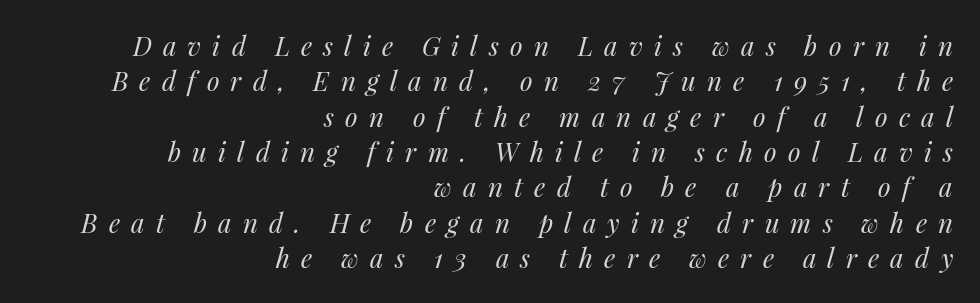
The image shows 26 px text type, italic (leaning right); set right-aligned, normal line spacing (1.36x), unusually wide letter spacing (+0.43 em), not underlined.
